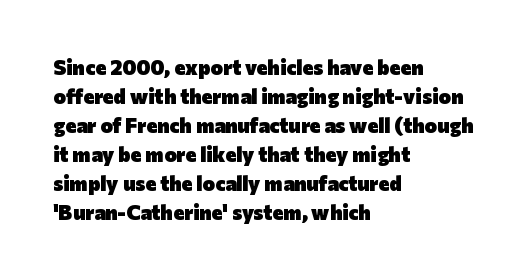
The image shows 21 px bold type, upright; set left-aligned, normal line spacing (1.38x), normal letter spacing, not underlined.
